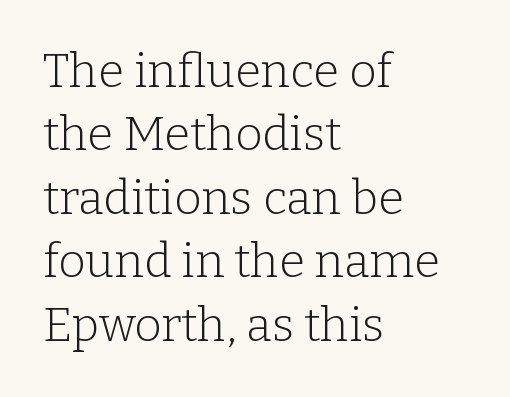
The image shows 47 px light serif type, upright; set left-aligned, normal line spacing (1.35x), normal letter spacing, not underlined; low stroke contrast and a medium x-height.
